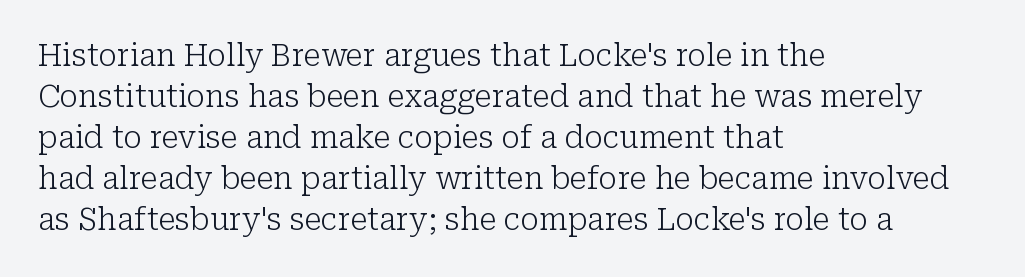
{"serif": "yes", "italic": "no", "bold": "no", "weight": "light", "width": "normal", "stroke_contrast": "low", "x_height": "medium", "monospaced": "no", "underline": "no", "align": "left", "line_spacing": "normal", "line_spacing_ratio": 1.37, "letter_spacing": "normal", "letter_spacing_em": 0.0, "glyph_px": 30}
